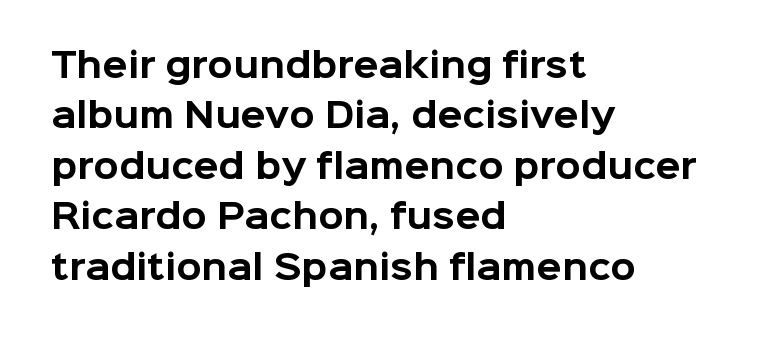
The image shows 33 px bold sans-serif type, upright; set left-aligned, normal line spacing (1.53x), normal letter spacing, not underlined; low stroke contrast and a medium x-height.
